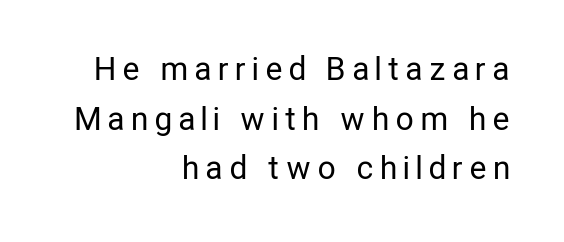
Q: Is the text bold? A: No.
Q: Is the text italic (slanted)? A: No, it is upright.
Q: Is the typeface a serif or a sans-serif typeface? A: Sans-serif.
Q: Is the text underlined? A: No.
Q: How is the paragraph aligned? A: Right-aligned.
Q: Is the spacing between letters normal or unusually wide? A: Unusually wide.
Q: Is the spacing between lines tight, normal or loose? A: Normal.
Q: Width (condensed, normal, or wide)? A: Condensed.
Q: Stroke contrast? A: Low.
Q: x-height? A: Medium.
Q: Monospaced? A: No.
